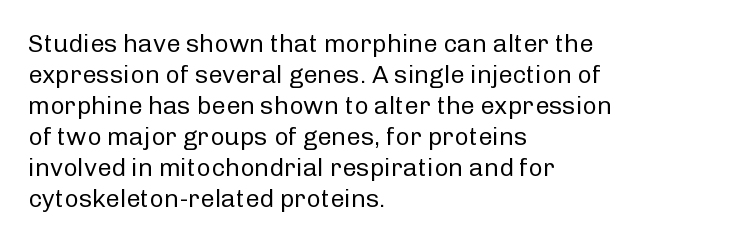
{"italic": "no", "bold": "no", "underline": "no", "align": "left", "line_spacing_ratio": 1.24, "letter_spacing": "normal", "letter_spacing_em": 0.0, "glyph_px": 25}
